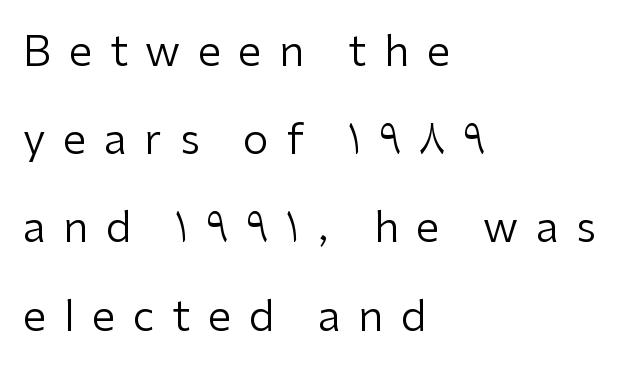
{"serif": "no", "italic": "no", "bold": "no", "weight": "regular", "width": "normal", "stroke_contrast": "low", "x_height": "medium", "monospaced": "no", "underline": "no", "align": "left", "line_spacing": "loose", "line_spacing_ratio": 2.1, "letter_spacing": "wide", "letter_spacing_em": 0.42, "glyph_px": 42}
